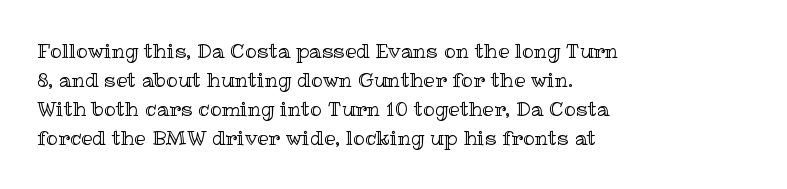
Rows of type keep a routine distance in the vertical direction. Is the block centered? No — it sits flush against the left margin. No italicization has been applied; the sample stays upright. Letters rest on an invisible, unmarked baseline.
